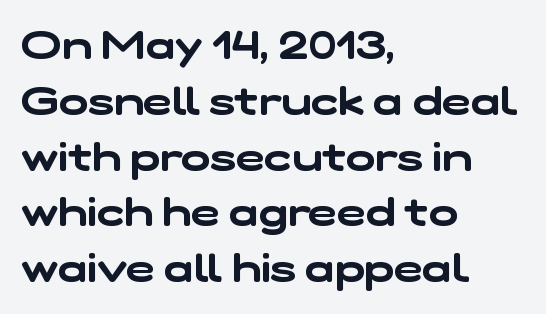
{"serif": "no", "width": "wide", "stroke_contrast": "low", "x_height": "medium", "monospaced": "no", "underline": "no", "align": "left", "line_spacing": "normal", "line_spacing_ratio": 1.43, "letter_spacing": "normal", "letter_spacing_em": 0.0, "glyph_px": 39}
